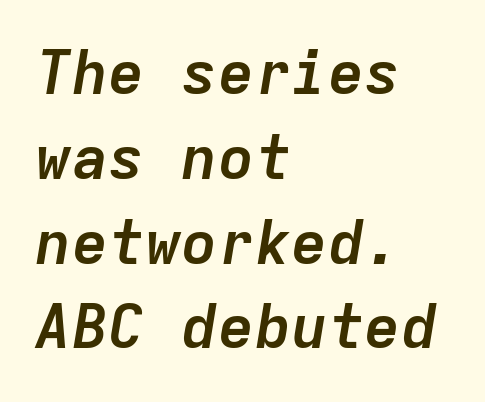
{"italic": "yes", "lean": "right", "slant_degrees": 9, "bold": "yes", "weight": "semibold", "width": "normal", "stroke_contrast": "low", "x_height": "medium", "monospaced": "yes", "underline": "no", "align": "left", "line_spacing": "normal", "line_spacing_ratio": 1.39, "letter_spacing": "normal", "letter_spacing_em": 0.0, "glyph_px": 61}
